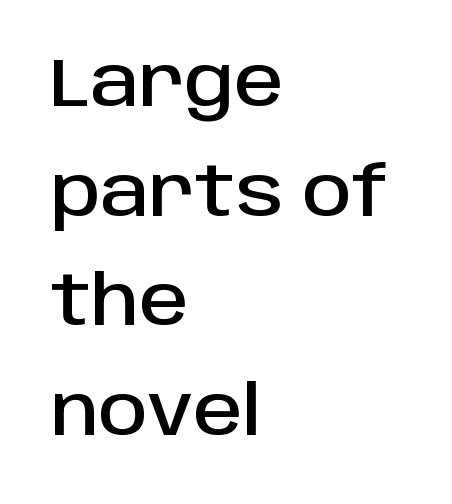
{"serif": "no", "italic": "no", "width": "normal", "stroke_contrast": "low", "x_height": "large", "monospaced": "no", "underline": "no", "align": "left", "line_spacing": "normal", "line_spacing_ratio": 1.59, "letter_spacing": "normal", "letter_spacing_em": 0.0, "glyph_px": 69}
